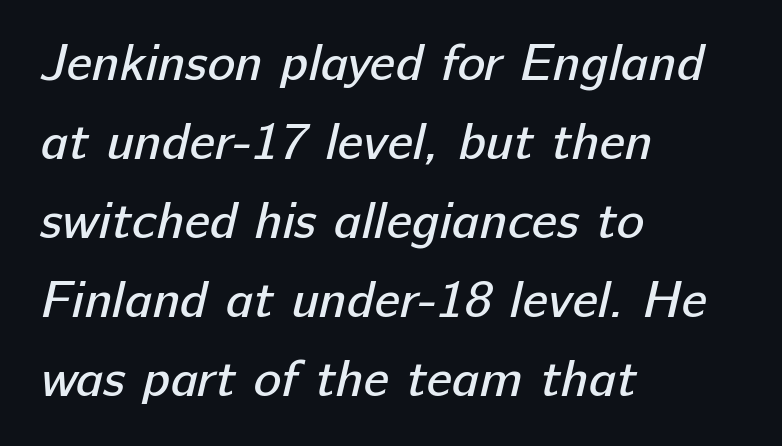
{"serif": "no", "bold": "no", "weight": "regular", "width": "normal", "stroke_contrast": "low", "x_height": "medium", "monospaced": "no", "underline": "no", "align": "left", "line_spacing": "normal", "line_spacing_ratio": 1.52, "letter_spacing": "normal", "letter_spacing_em": 0.0, "glyph_px": 52}
